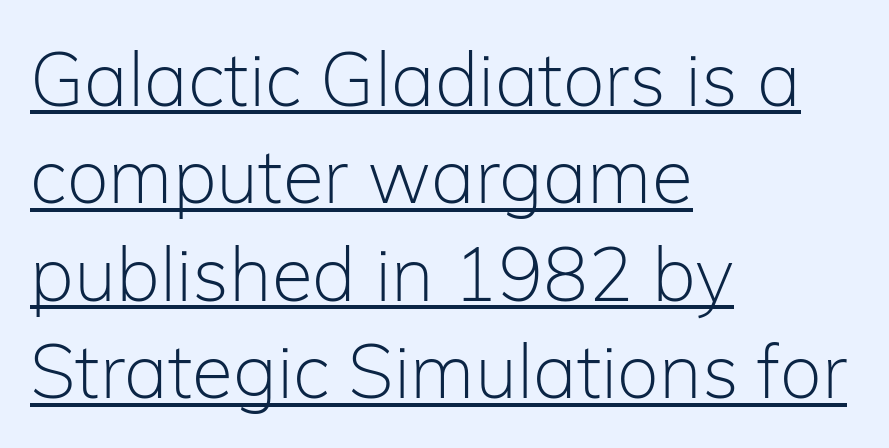
Q: Is the text bold? A: No.
Q: Is the text italic (slanted)? A: No, it is upright.
Q: Is the typeface a serif or a sans-serif typeface? A: Sans-serif.
Q: Is the text underlined? A: Yes.
Q: How is the paragraph aligned? A: Left-aligned.
Q: Is the spacing between letters normal or unusually wide? A: Normal.
Q: Is the spacing between lines tight, normal or loose? A: Normal.
Q: Width (condensed, normal, or wide)? A: Normal.
Q: Stroke contrast? A: Low.
Q: x-height? A: Medium.
Q: Monospaced? A: No.
